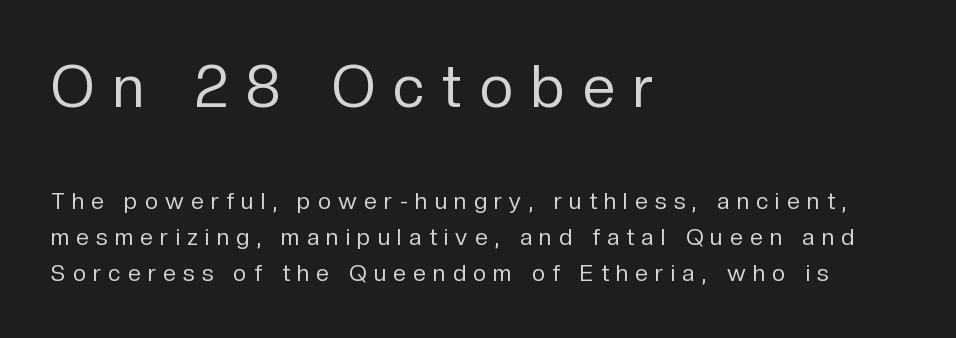
This is roman type, the default non-slanted kind. These glyphs show unthickened strokes, regular width or finer. Quick note: interline space is typical. Short note: letters widely spaced. One-word summary of the alignment: left. Has an underline been added? It has not.
